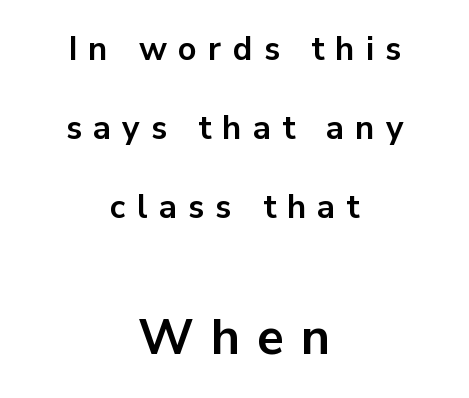
These two chunks differ in scale, with the bottom chunk taking the larger measure. The letters advance in unequal steps, a hallmark of proportional type. Honestly, the letter spacing is so wide it's the main thing you notice. Students, this is bold: see how much ink each stroke carries. Underline: absent.
